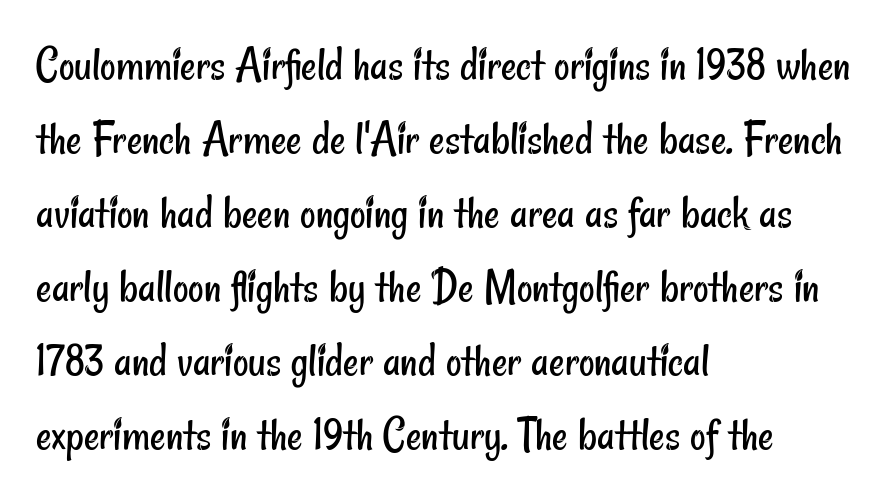
Note the varied advance widths — an 'i' is clearly narrower than an 'm'. Weight class: somewhere from thin through regular. Leading matches the norm, producing a regular column. The string is rendered with underlining switched off. Students, note that the glyphs here touch the page at normal intervals.
